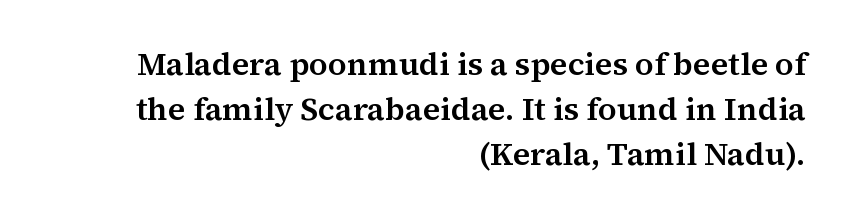
{"serif": "yes", "italic": "no", "width": "normal", "stroke_contrast": "medium", "x_height": "medium", "monospaced": "no", "underline": "no", "align": "right", "line_spacing": "normal", "line_spacing_ratio": 1.4, "letter_spacing": "normal", "letter_spacing_em": 0.0, "glyph_px": 32}
